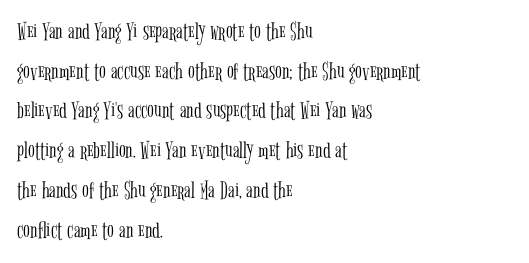
Q: Is the text bold? A: No.
Q: Is the text italic (slanted)? A: No, it is upright.
Q: Is the text underlined? A: No.
Q: How is the paragraph aligned? A: Left-aligned.
Q: Is the spacing between letters normal or unusually wide? A: Normal.
Q: Is the spacing between lines tight, normal or loose? A: Normal.
